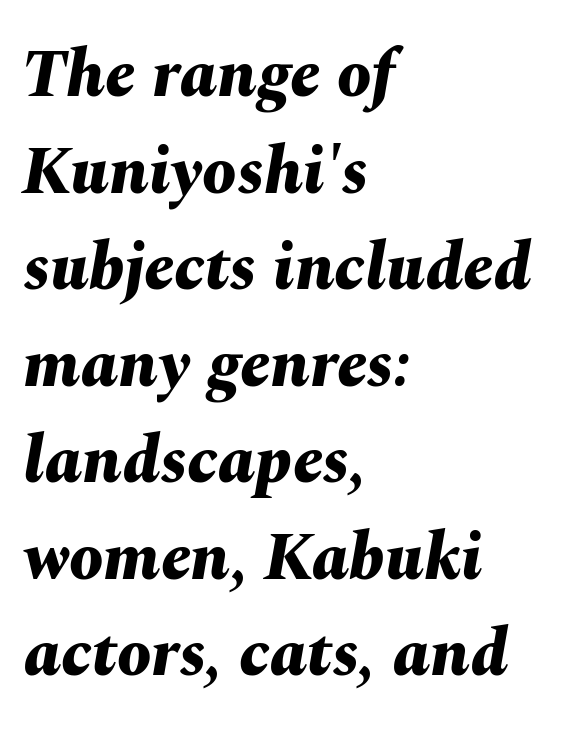
This sample has the flowing, uneven cadence of proportional lettering. The paragraph shown leans on its left margin. The type is set solid horizontally, with unmodified tracking. The area under the type is left untouched.
